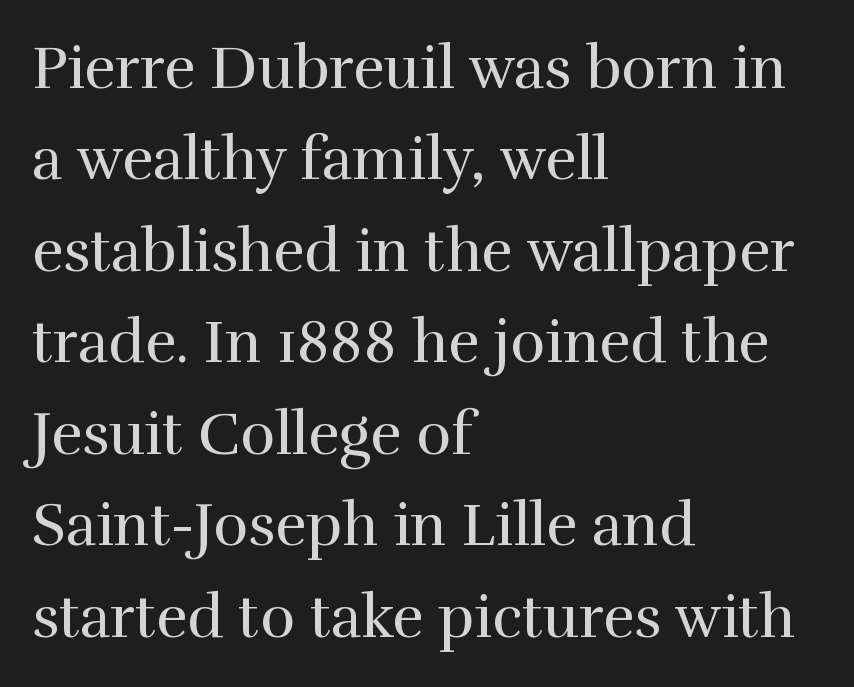
The image shows 59 px regular-weight serif type, upright; set left-aligned, normal line spacing (1.55x), normal letter spacing, not underlined; a medium x-height.
